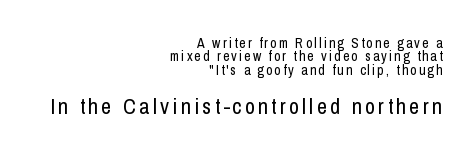
The image shows 22 px text type, upright; set right-aligned, tight line spacing (0.96x), not underlined; the second (bottom) block is 1.57x larger.
